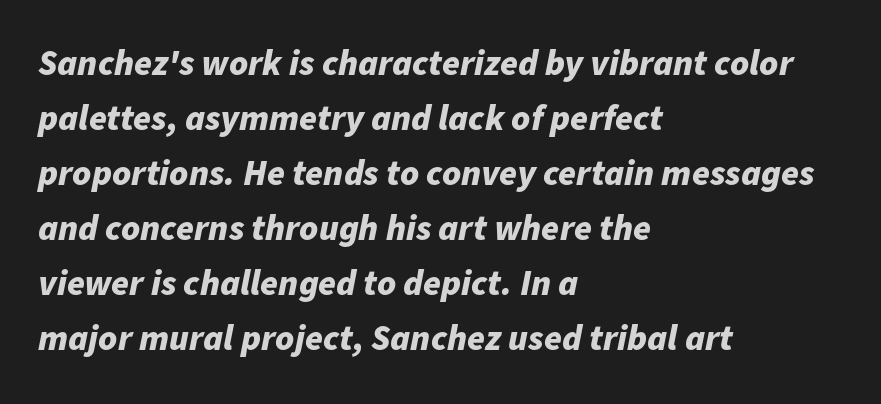
Look at the tracking — it's just the regular setting, nothing added. Beneath every word, the page is bare. The rendering anchors every line to the left-hand side. Notice how thick the strokes are: this is what a full bold looks like. The rows are spaced the way most documents space them. The text carries the slant typical of an italic or oblique font.
